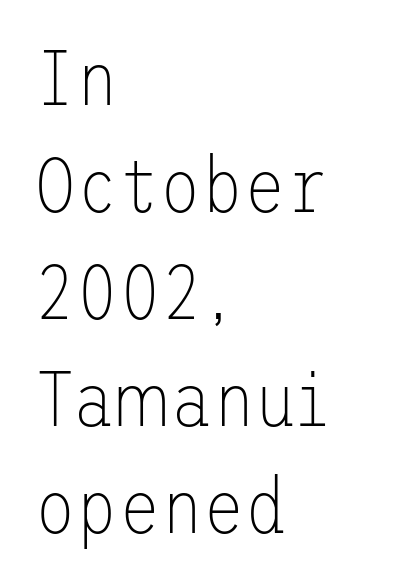
The image shows 77 px thin sans-serif type, upright; set left-aligned, normal line spacing (1.39x), normal letter spacing, not underlined; low stroke contrast and a medium x-height.
